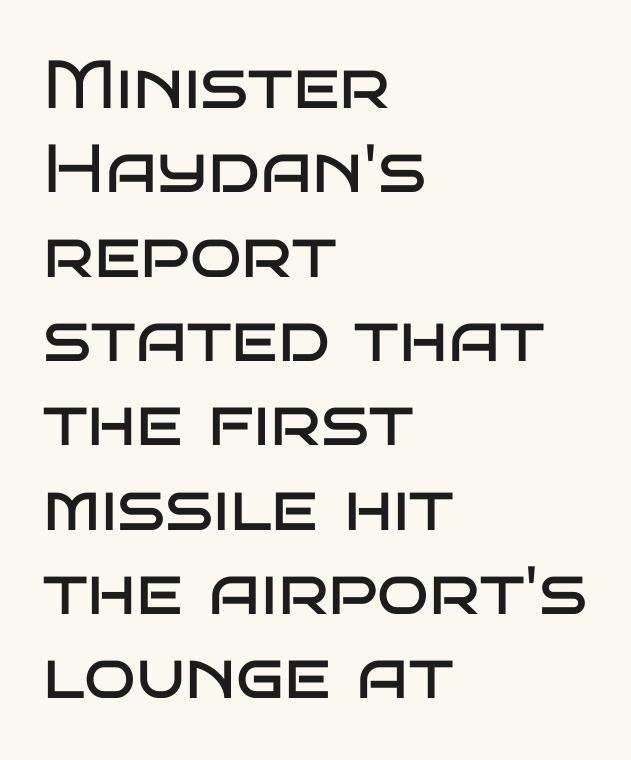
Q: Is the text bold? A: No.
Q: Is the text italic (slanted)? A: No, it is upright.
Q: Is the typeface a serif or a sans-serif typeface? A: Sans-serif.
Q: Is the text underlined? A: No.
Q: How is the paragraph aligned? A: Left-aligned.
Q: Is the spacing between letters normal or unusually wide? A: Normal.
Q: Width (condensed, normal, or wide)? A: Wide.
Q: Stroke contrast? A: Low.
Q: x-height? A: Large.
Q: Monospaced? A: No.
